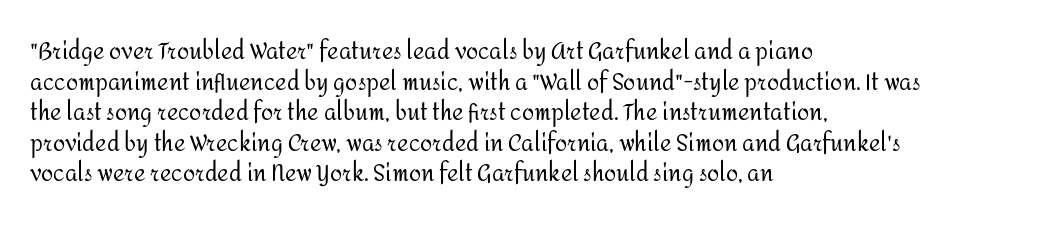
The image shows 22 px text type, upright; set left-aligned, normal line spacing (1.39x), normal letter spacing, not underlined.
